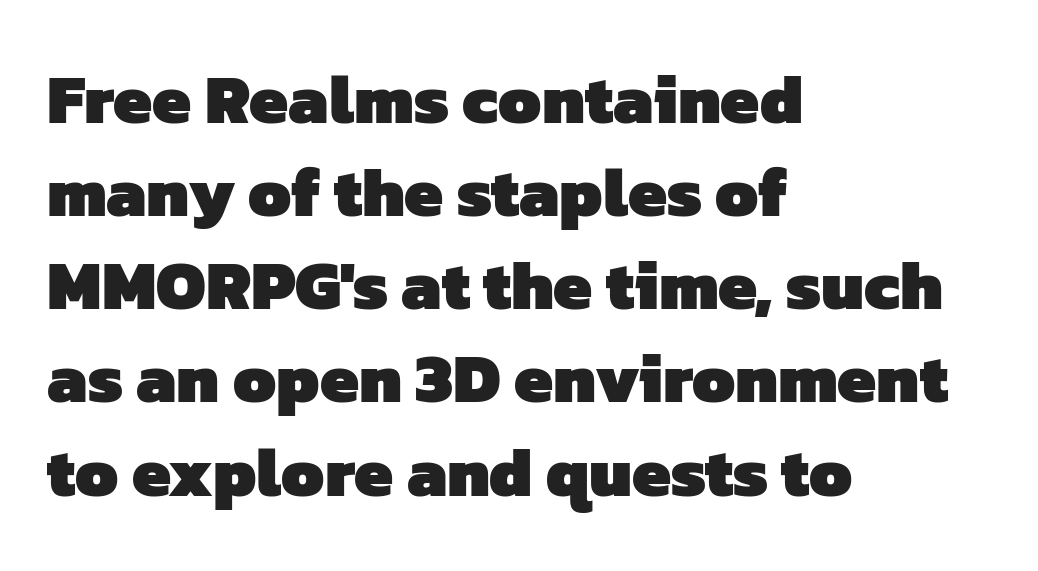
{"serif": "no", "bold": "yes", "weight": "heavy", "width": "normal", "stroke_contrast": "low", "x_height": "medium", "monospaced": "no", "underline": "no", "align": "left", "line_spacing": "normal", "line_spacing_ratio": 1.35, "letter_spacing": "normal", "letter_spacing_em": 0.0, "glyph_px": 69}
